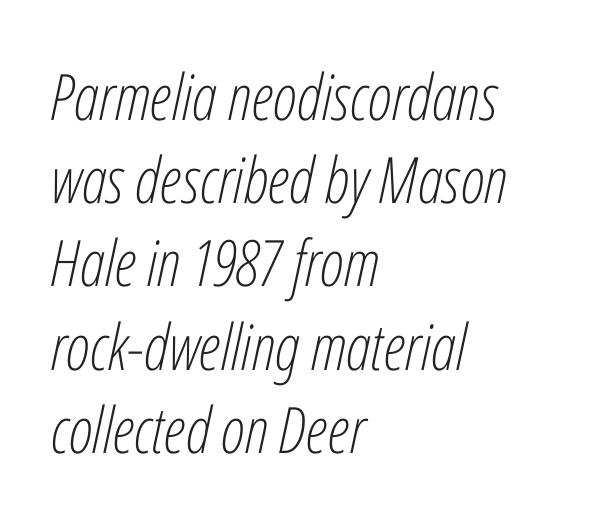
Q: Is the text bold? A: No.
Q: Is the text italic (slanted)? A: Yes, it leans right by about 12 degrees.
Q: Is the text underlined? A: No.
Q: How is the paragraph aligned? A: Left-aligned.
Q: Is the spacing between letters normal or unusually wide? A: Normal.
Q: Is the spacing between lines tight, normal or loose? A: Normal.
Q: Width (condensed, normal, or wide)? A: Condensed.
Q: Stroke contrast? A: Low.
Q: x-height? A: Medium.
Q: Monospaced? A: No.
